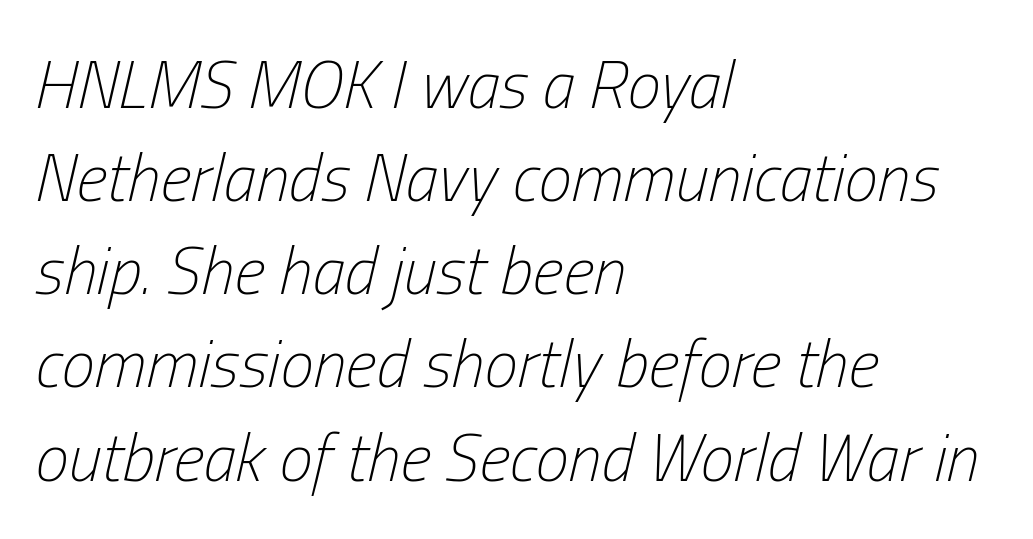
Q: Is the text bold? A: No.
Q: Is the text italic (slanted)? A: Yes, it leans right by about 13 degrees.
Q: Is the text underlined? A: No.
Q: How is the paragraph aligned? A: Left-aligned.
Q: Is the spacing between letters normal or unusually wide? A: Normal.
Q: Is the spacing between lines tight, normal or loose? A: Normal.
Q: Width (condensed, normal, or wide)? A: Condensed.
Q: Stroke contrast? A: Low.
Q: x-height? A: Medium.
Q: Monospaced? A: No.
